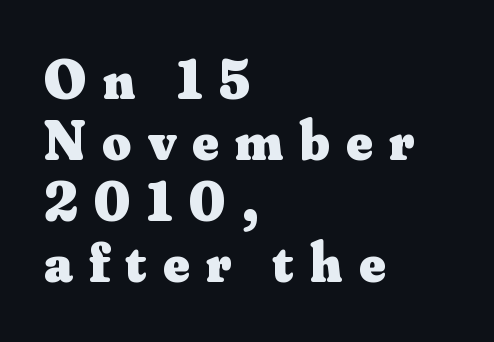
Regarding serifs, this sample has them. The string is rendered with underlining switched off. You could not count columns in this text — the font is proportionally spaced. Where is the straight margin? On the left. These lines were composed using upright roman letters. Vertically, the passage feels compressed, each row crowding the next.
